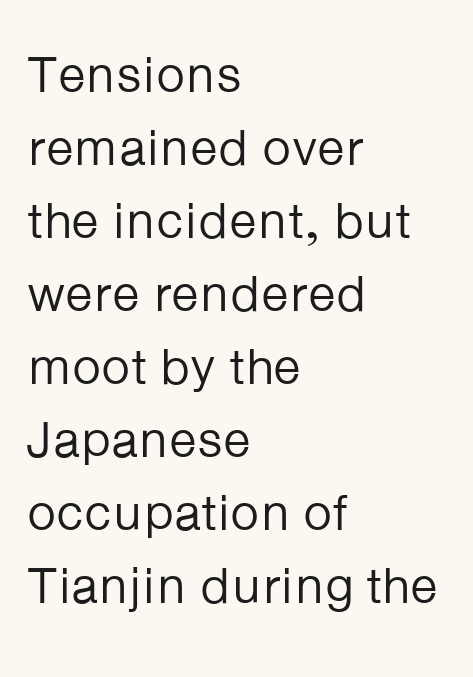
{"serif": "no", "italic": "no", "bold": "no", "weight": "regular", "width": "normal", "stroke_contrast": "low", "x_height": "medium", "monospaced": "no", "underline": "no", "align": "left", "line_spacing": "normal", "line_spacing_ratio": 1.43, "letter_spacing": "normal", "letter_spacing_em": 0.0, "glyph_px": 51}
